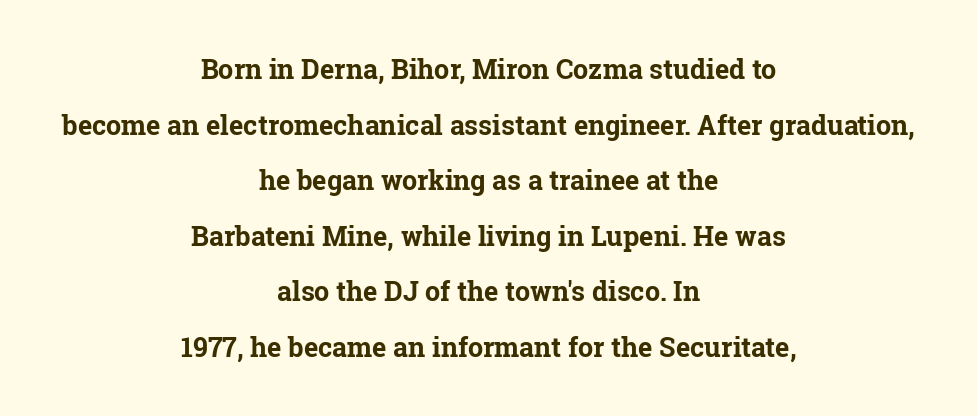
Q: Is the text bold? A: Yes.
Q: Is the text italic (slanted)? A: No, it is upright.
Q: Is the text underlined? A: No.
Q: How is the paragraph aligned? A: Centered.
Q: Is the spacing between letters normal or unusually wide? A: Normal.
Q: Is the spacing between lines tight, normal or loose? A: Loose.
